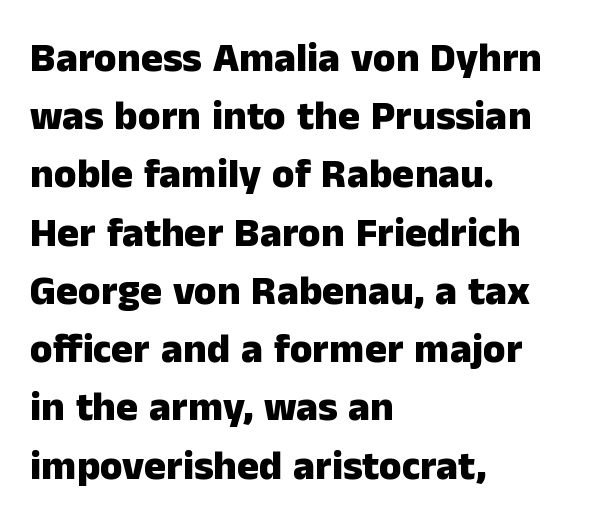
Q: Is the text bold? A: Yes.
Q: Is the text italic (slanted)? A: No, it is upright.
Q: Is the typeface a serif or a sans-serif typeface? A: Sans-serif.
Q: Is the text underlined? A: No.
Q: How is the paragraph aligned? A: Left-aligned.
Q: Is the spacing between letters normal or unusually wide? A: Normal.
Q: Is the spacing between lines tight, normal or loose? A: Normal.
Q: Width (condensed, normal, or wide)? A: Normal.
Q: Stroke contrast? A: Low.
Q: x-height? A: Medium.
Q: Monospaced? A: No.
